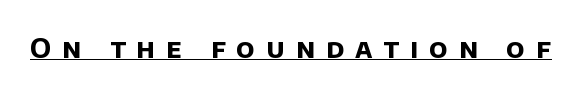
Look at the stroke-to-counter ratio: heavy, a bold. Look at the tracking — it's clearly loosened, letters drifting apart. The face used here appears with an underline applied.
